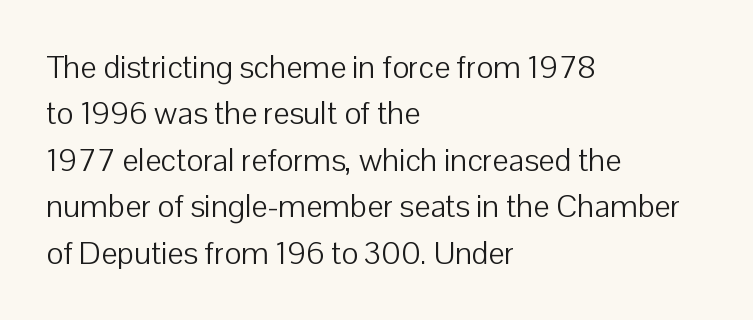
Vertical spacing — default. Each word holds together tightly as a unit, with standard inter-letter gaps. These lines are rendered in a variable-pitch font. Which margin do the lines hug? The left one — the right edge is uneven. Ink coverage per letter is moderate at most.
